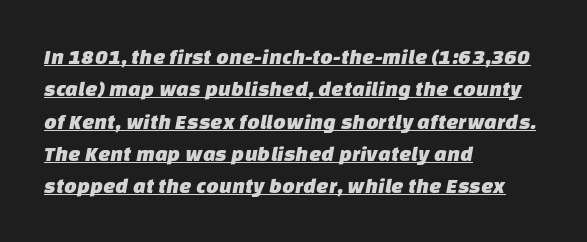
Q: Is the text underlined? A: Yes.
Q: How is the paragraph aligned? A: Left-aligned.
Q: Is the spacing between letters normal or unusually wide? A: Normal.
Q: Is the spacing between lines tight, normal or loose? A: Normal.
